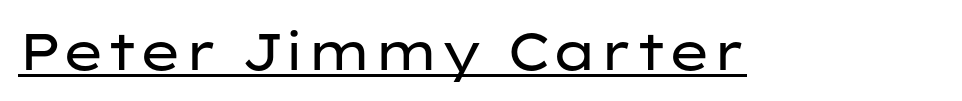
{"serif": "no", "italic": "no", "bold": "no", "weight": "regular", "width": "wide", "stroke_contrast": "low", "x_height": "medium", "monospaced": "no", "underline": "yes", "letter_spacing": "normal", "letter_spacing_em": 0.0, "glyph_px": 52}
